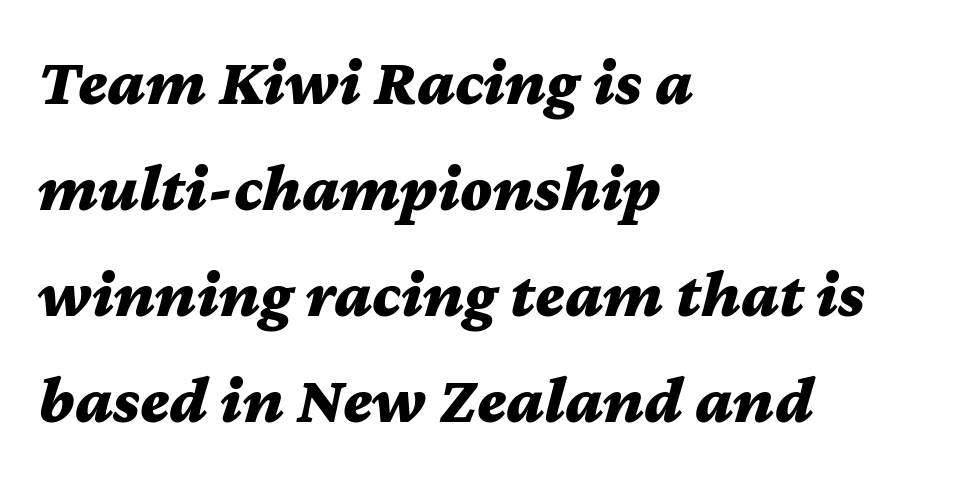
The image shows 67 px bold, wide type, italic (leaning right); set left-aligned, normal line spacing (1.58x), normal letter spacing, not underlined; medium stroke contrast and a medium x-height.
